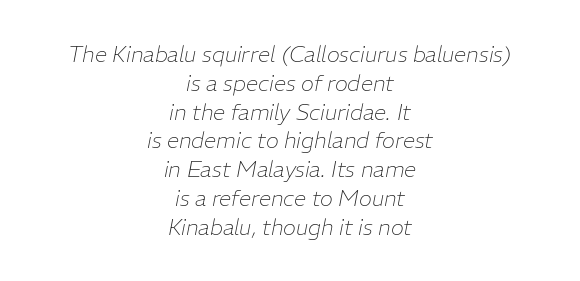
{"italic": "yes", "lean": "right", "slant_degrees": 11, "bold": "no", "underline": "no", "align": "center", "line_spacing": "normal", "line_spacing_ratio": 1.31, "letter_spacing": "normal", "letter_spacing_em": 0.0, "glyph_px": 22}
